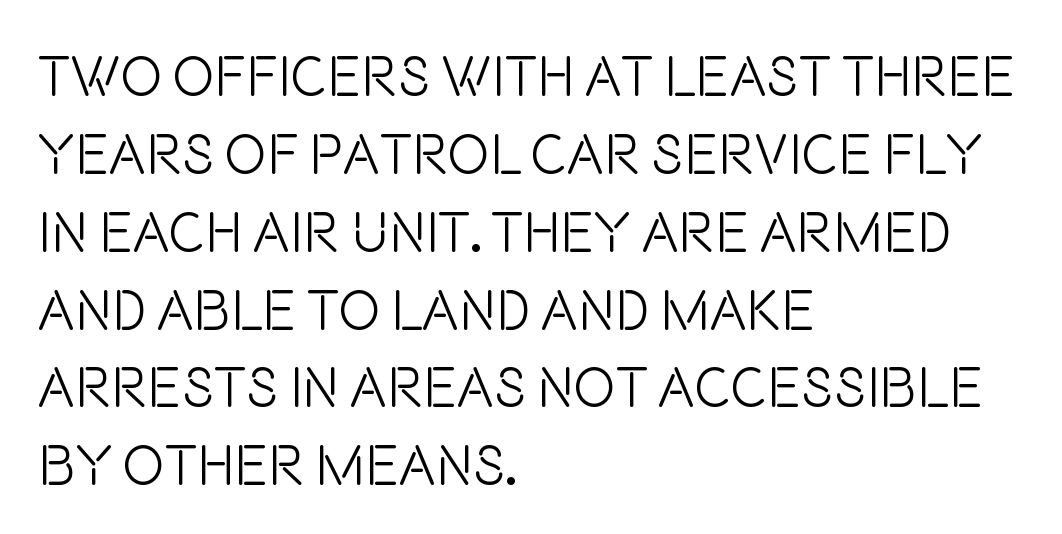
Q: Is the text bold? A: No.
Q: Is the text italic (slanted)? A: No, it is upright.
Q: Is the typeface a serif or a sans-serif typeface? A: Sans-serif.
Q: Is the text underlined? A: No.
Q: How is the paragraph aligned? A: Left-aligned.
Q: Is the spacing between letters normal or unusually wide? A: Normal.
Q: Is the spacing between lines tight, normal or loose? A: Normal.
Q: Width (condensed, normal, or wide)? A: Condensed.
Q: Stroke contrast? A: Low.
Q: x-height? A: Large.
Q: Monospaced? A: No.
